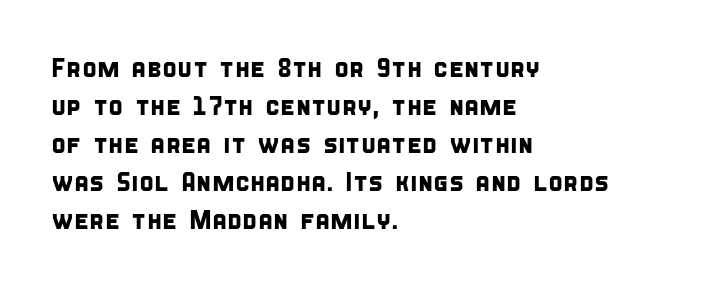
The image shows 27 px text type; set left-aligned, normal line spacing (1.41x), normal letter spacing, not underlined.
